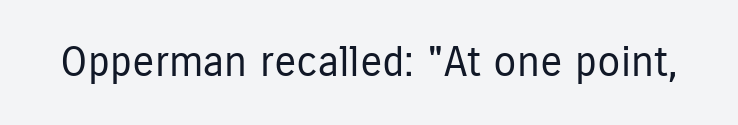
The image shows 42 px regular-weight, condensed sans-serif type, upright; set normal letter spacing, not underlined; low stroke contrast and a medium x-height.
